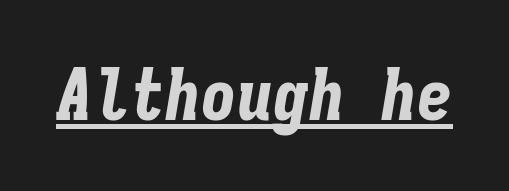
Q: Is the text bold? A: Yes.
Q: Is the text italic (slanted)? A: Yes, it leans right by about 9 degrees.
Q: Is the text underlined? A: Yes.
Q: Is the spacing between letters normal or unusually wide? A: Normal.
Q: Width (condensed, normal, or wide)? A: Condensed.
Q: Stroke contrast? A: Low.
Q: x-height? A: Medium.
Q: Monospaced? A: Yes.
